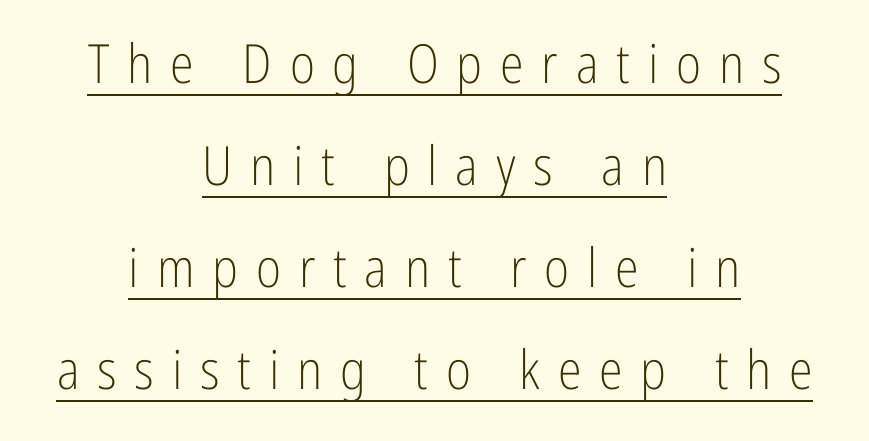
Italic: no, the glyphs are upright roman. The line texture is sparse and dotted thanks to wide tracking. The typeface has the unassuming heft of standard copy or less. Somebody hit Ctrl+U on this one — the words are underlined. Varying glyph widths throughout — classic text-font behaviour.
